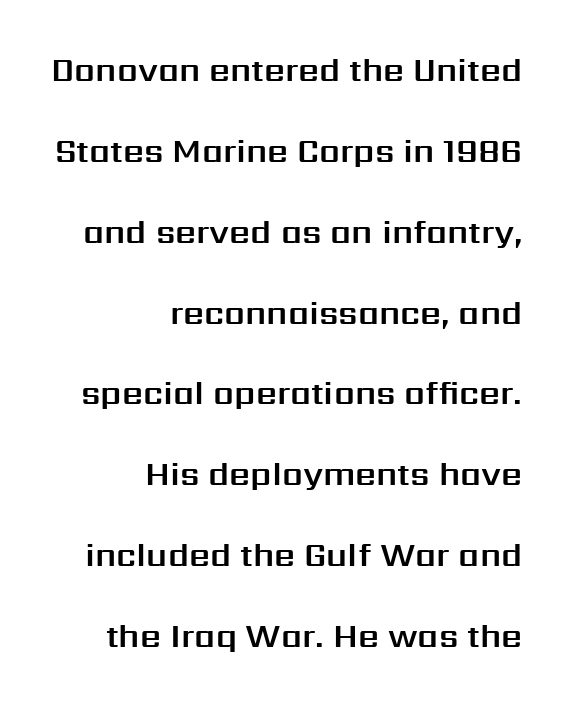
Q: Is the text italic (slanted)? A: No, it is upright.
Q: Is the typeface a serif or a sans-serif typeface? A: Sans-serif.
Q: Is the text underlined? A: No.
Q: How is the paragraph aligned? A: Right-aligned.
Q: Is the spacing between letters normal or unusually wide? A: Normal.
Q: Is the spacing between lines tight, normal or loose? A: Loose.
Q: Width (condensed, normal, or wide)? A: Normal.
Q: Stroke contrast? A: Medium.
Q: x-height? A: Medium.
Q: Monospaced? A: No.
